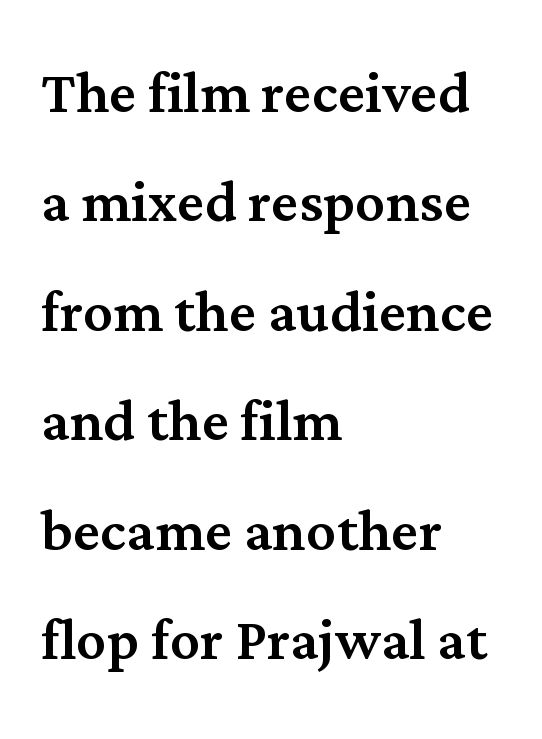
The image shows 75 px serif type, upright; set left-aligned, normal line spacing (1.46x), normal letter spacing, not underlined; medium stroke contrast and a medium x-height.
